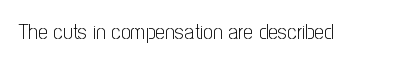
The space directly below the letters is spotless. Quick note: not italic, upright. The line texture is even and compact thanks to regular tracking. These glyphs show unthickened strokes, regular width or finer.
